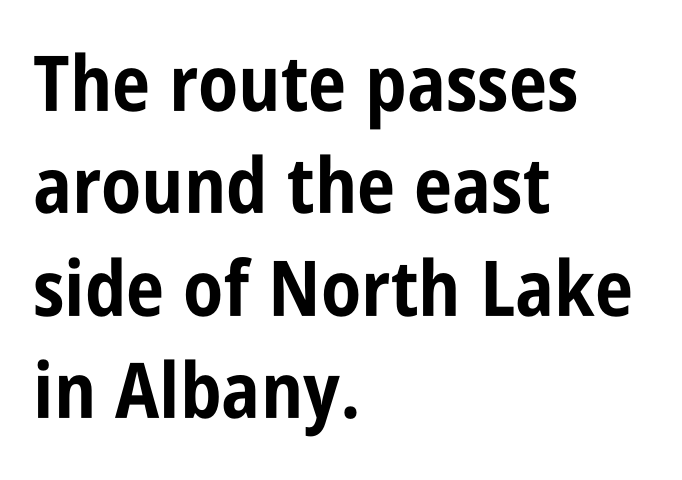
A classic flush-left, rag-right setting is used for this passage. Descenders hang freely into open space. These lines were composed using upright roman letters. The letters advance in unequal steps, a hallmark of proportional type. This rendering leaves character spacing at its baseline value.
